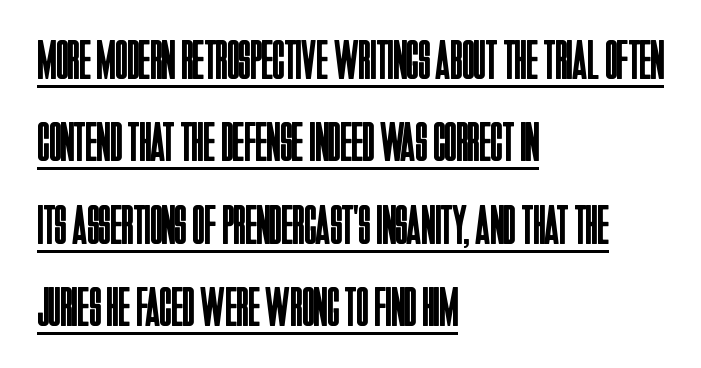
The image shows 55 px regular-weight, condensed sans-serif type, upright; set left-aligned, normal line spacing (1.5x), normal letter spacing, underlined; low stroke contrast and a large x-height.
